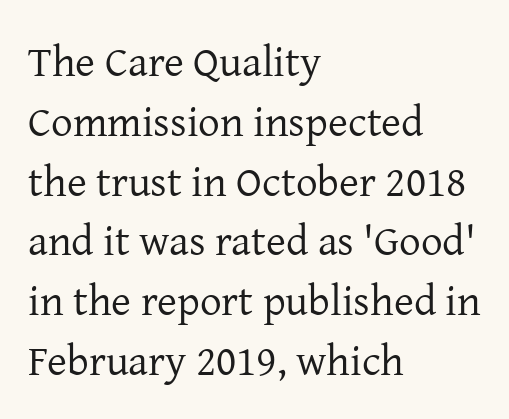
The image shows 43 px regular-weight serif type, upright; set left-aligned, normal line spacing (1.39x), normal letter spacing, not underlined; low stroke contrast and a medium x-height.
